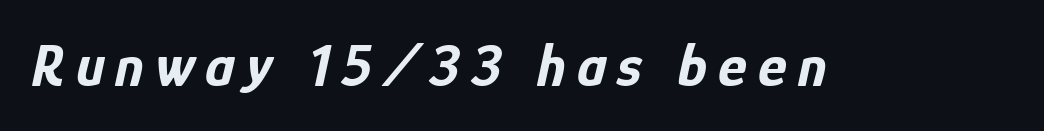
Characters are canted at an angle relative to the baseline's perpendicular. In terms of weight, the rendering is a true, heavy bold. The face used here is proportionally spaced, like ordinary book or web type. Any mark beneath the type? The region is blank.
